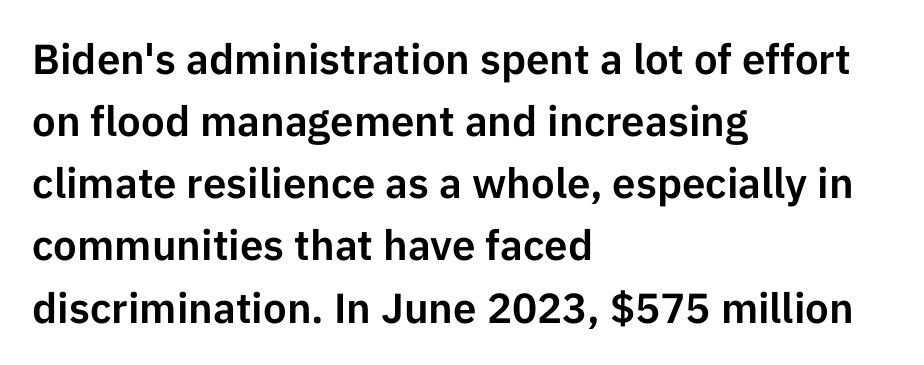
{"serif": "no", "italic": "no", "width": "normal", "stroke_contrast": "low", "x_height": "medium", "monospaced": "no", "underline": "no", "align": "left", "line_spacing": "normal", "line_spacing_ratio": 1.48, "letter_spacing": "normal", "letter_spacing_em": 0.0, "glyph_px": 42}
